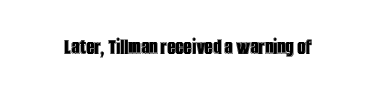
Each word holds together tightly as a unit, with standard inter-letter gaps. Posture: upright roman. The specimen omits any rule beneath the text block's lines.
